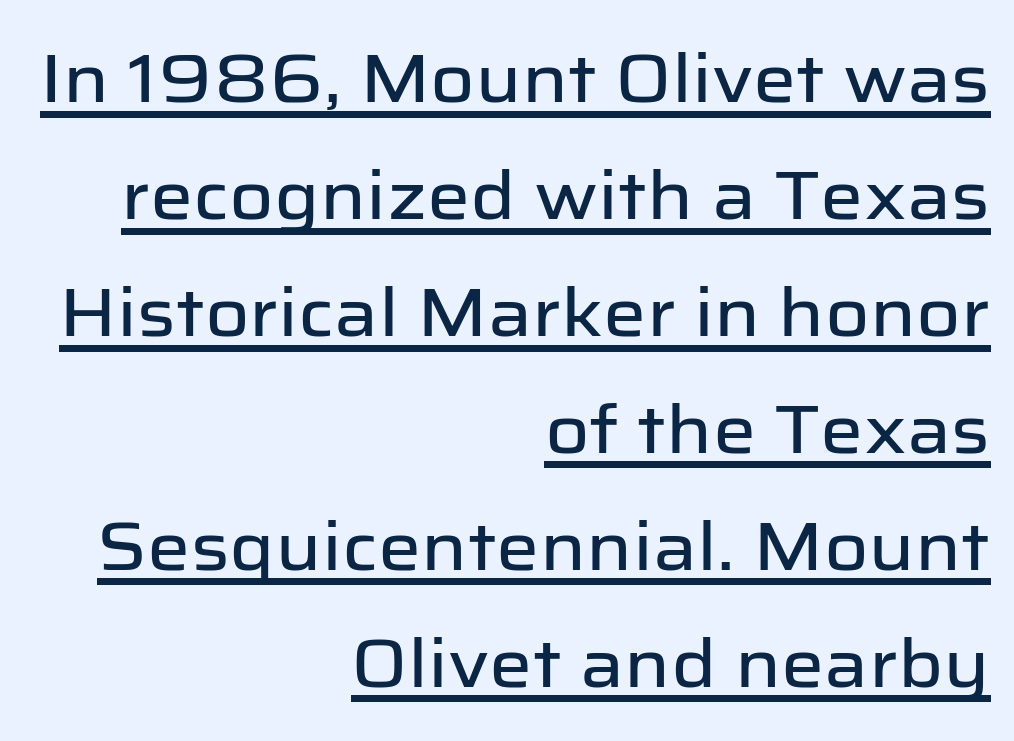
{"serif": "no", "italic": "no", "width": "normal", "stroke_contrast": "low", "x_height": "medium", "monospaced": "no", "underline": "yes", "align": "right", "line_spacing_ratio": 1.72, "letter_spacing": "normal", "letter_spacing_em": 0.0, "glyph_px": 68}
